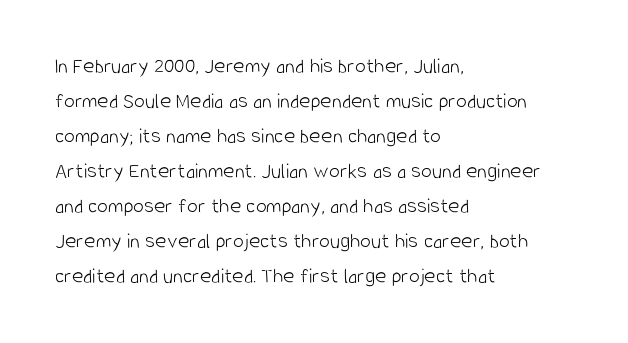
Q: Is the text bold? A: No.
Q: Is the text italic (slanted)? A: No, it is upright.
Q: Is the text underlined? A: No.
Q: How is the paragraph aligned? A: Left-aligned.
Q: Is the spacing between letters normal or unusually wide? A: Normal.
Q: Is the spacing between lines tight, normal or loose? A: Normal.
